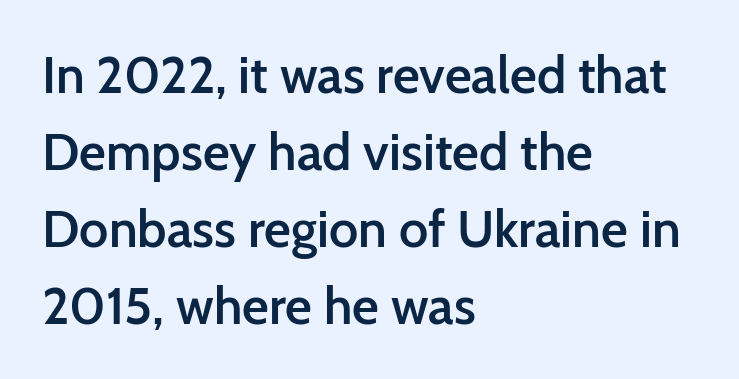
Q: Is the text bold? A: Semi-bold.
Q: Is the text italic (slanted)? A: No, it is upright.
Q: Is the typeface a serif or a sans-serif typeface? A: Sans-serif.
Q: Is the text underlined? A: No.
Q: How is the paragraph aligned? A: Left-aligned.
Q: Is the spacing between letters normal or unusually wide? A: Normal.
Q: Is the spacing between lines tight, normal or loose? A: Normal.
Q: Width (condensed, normal, or wide)? A: Normal.
Q: Stroke contrast? A: Low.
Q: x-height? A: Medium.
Q: Monospaced? A: No.
